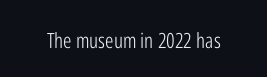
The passage shown is not underscored anywhere. The font's upright variant was chosen for this text. Stems here are at most as thick as an everyday book face. Observe the ordinary spacing: letters are neighbours, not strangers.
